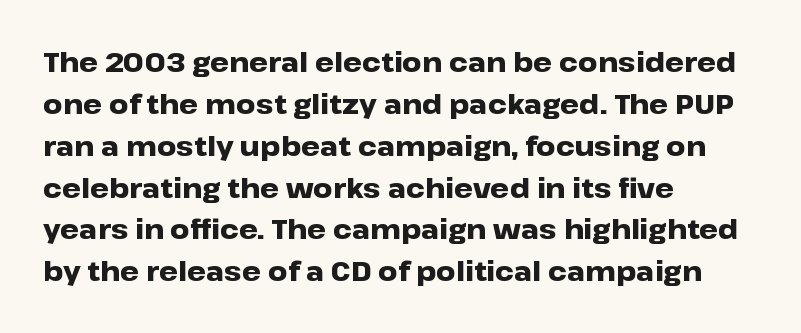
{"italic": "no", "bold": "yes", "underline": "no", "align": "left", "line_spacing": "normal", "line_spacing_ratio": 1.55, "letter_spacing": "normal", "letter_spacing_em": 0.0, "glyph_px": 27}
